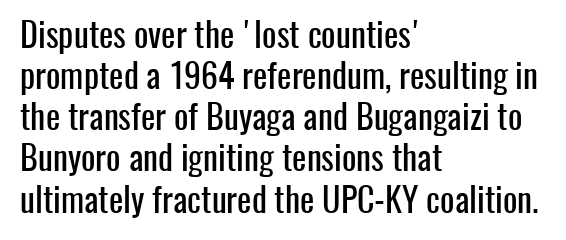
{"serif": "no", "italic": "no", "width": "condensed", "stroke_contrast": "low", "x_height": "medium", "monospaced": "no", "underline": "no", "align": "left", "line_spacing_ratio": 1.21, "letter_spacing": "normal", "letter_spacing_em": 0.0, "glyph_px": 34}
